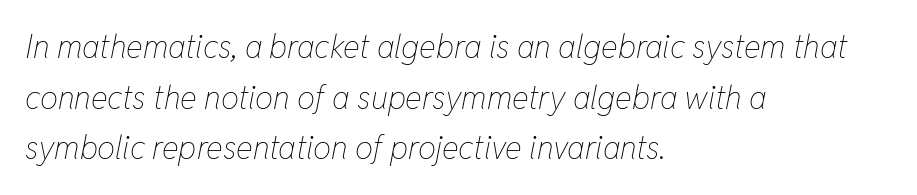
{"italic": "yes", "lean": "right", "slant_degrees": 11, "bold": "no", "weight": "thin", "width": "condensed", "stroke_contrast": "low", "x_height": "medium", "monospaced": "no", "underline": "no", "align": "left", "line_spacing": "normal", "line_spacing_ratio": 1.58, "letter_spacing": "normal", "letter_spacing_em": 0.0, "glyph_px": 32}
